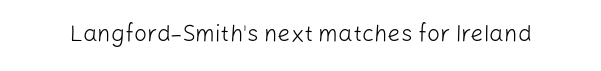
The type is set solid horizontally, with unmodified tracking. Words float on clear page, feet unadorned. A quiet, ordinary-to-light weight characterises the typeface. The type sits square on the baseline with zero lean.
